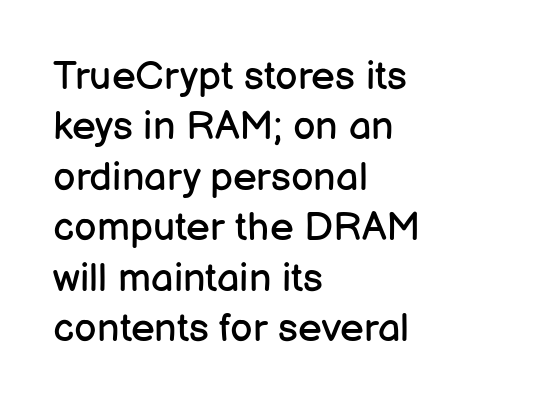
The image shows 40 px regular-weight sans-serif type, upright; set left-aligned, normal line spacing (1.26x), normal letter spacing, not underlined; low stroke contrast and a medium x-height.
